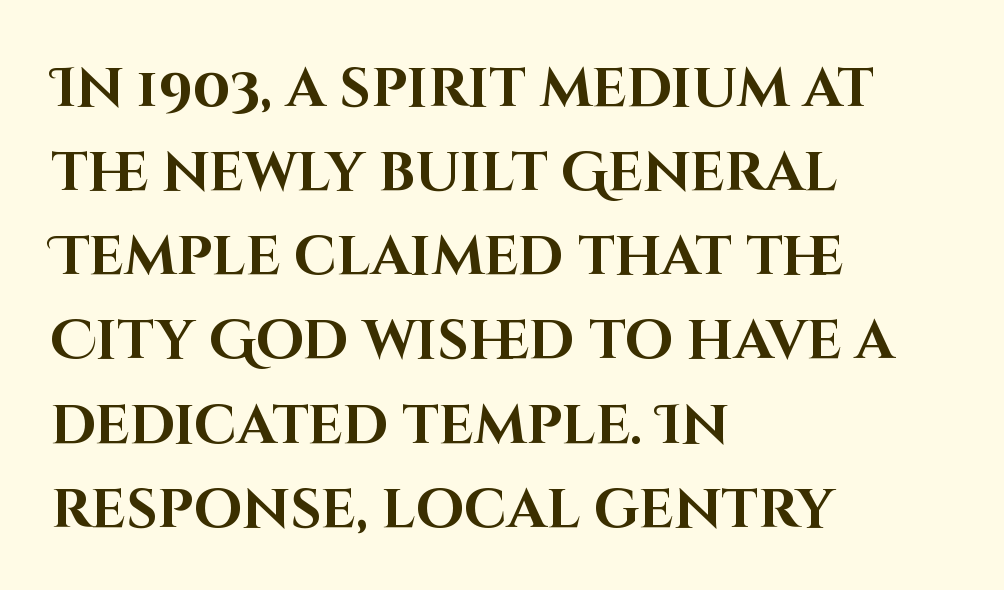
Summary of weight: heavy, a full bold. Spacing between characters is what you'd get straight out of the box. How would I describe the line gaps? Plain and ordinary. The face used here is proportionally spaced, like ordinary book or web type. Casual observation: everything's shoved over to the left. Upright lettering throughout.
